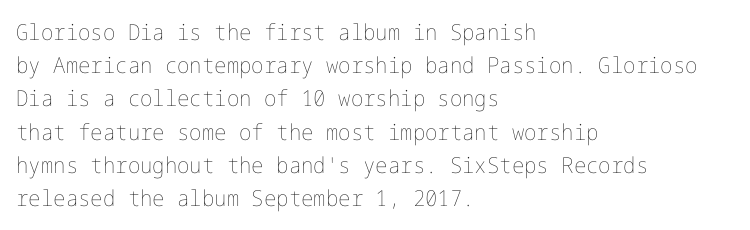
Tall strokes in this sample are plumb rather than angled. Weight: regular or lighter. Tracking value appears to be zero — textbook default spacing. The passage shown stacks its lines at a standard gap. The lines in this sample share a left origin and differ only in where they stop. Anything drawn beneath the words? Only blank space.
